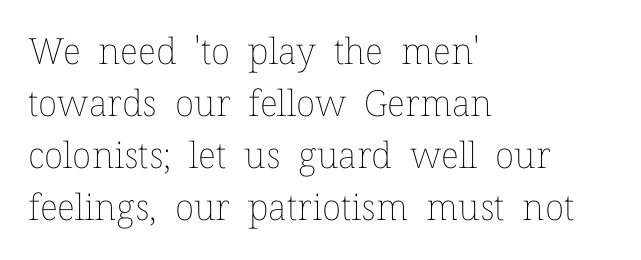
Q: Is the text bold? A: No.
Q: Is the text italic (slanted)? A: No, it is upright.
Q: Is the text underlined? A: No.
Q: How is the paragraph aligned? A: Left-aligned.
Q: Is the spacing between letters normal or unusually wide? A: Normal.
Q: Is the spacing between lines tight, normal or loose? A: Normal.
Q: Width (condensed, normal, or wide)? A: Normal.
Q: Stroke contrast? A: Low.
Q: x-height? A: Medium.
Q: Monospaced? A: No.
